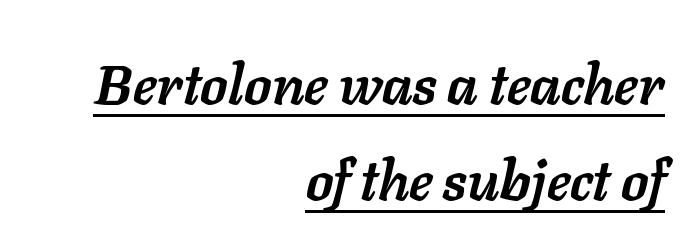
Q: Is the text bold? A: Yes.
Q: Is the text italic (slanted)? A: Yes, it leans right by about 11 degrees.
Q: Is the text underlined? A: Yes.
Q: How is the paragraph aligned? A: Right-aligned.
Q: Is the spacing between letters normal or unusually wide? A: Normal.
Q: Width (condensed, normal, or wide)? A: Normal.
Q: Stroke contrast? A: Low.
Q: x-height? A: Medium.
Q: Monospaced? A: No.
